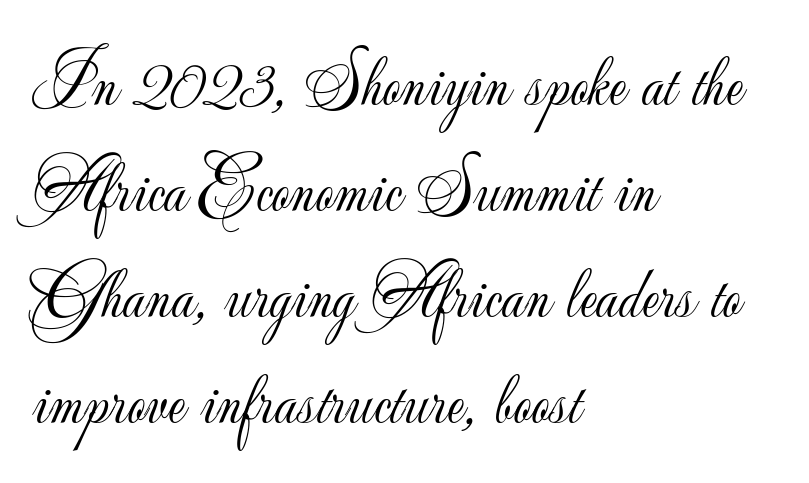
The image shows 72 px light sans-serif type; set left-aligned, normal line spacing (1.47x), normal letter spacing, not underlined; low stroke contrast and a small x-height.
